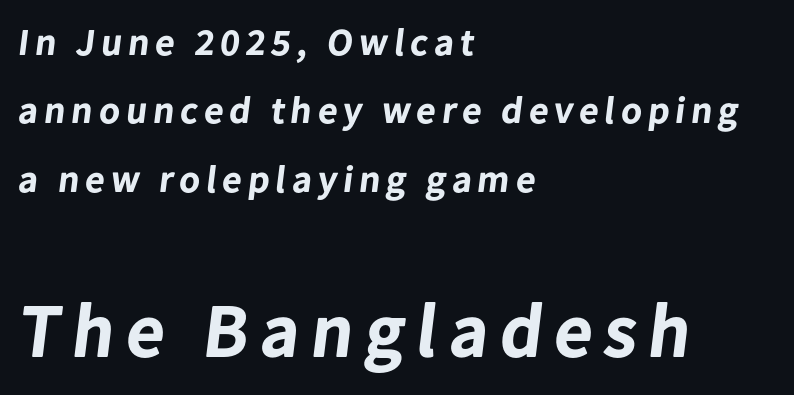
The image shows 75 px bold sans-serif type; set left-aligned, line spacing 1.8x, not underlined; the second (bottom) block is 1.97x larger; low stroke contrast and a medium x-height.
